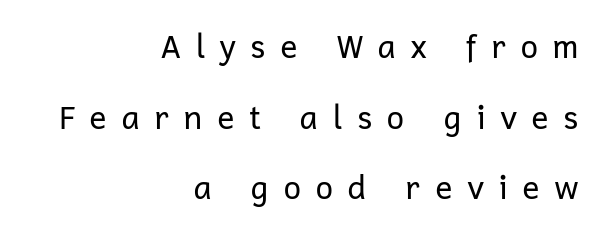
The image shows 32 px regular-weight sans-serif type, upright; set right-aligned, loose line spacing (2.21x), unusually wide letter spacing (+0.43 em), not underlined; low stroke contrast and a medium x-height.
